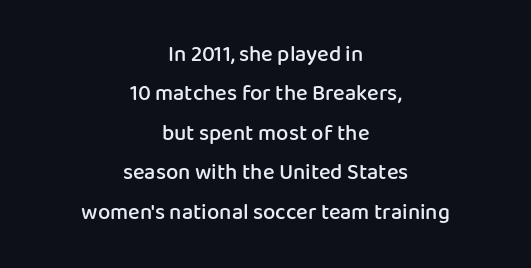
The image shows 22 px text type, upright; set centered, line spacing 1.79x, normal letter spacing, not underlined.
